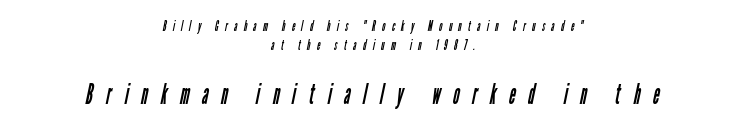
The image shows 28 px regular-weight, condensed sans-serif type; set centered, normal line spacing (1.34x), unusually wide letter spacing (+0.46 em), not underlined; the second (bottom) block is 2.0x larger; low stroke contrast and a medium x-height.
